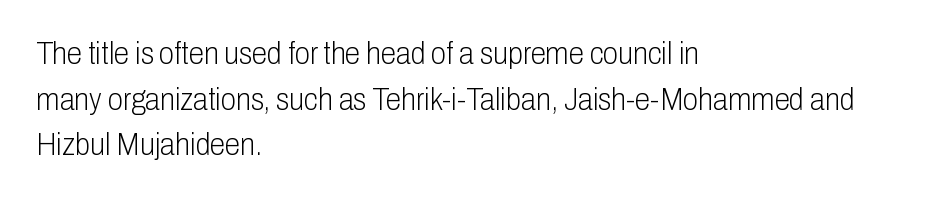
A typesetter would call this leading conventional body-copy spacing. Each letter's strokes conclude bluntly, with no projecting serifs. Unmarked baselines from the first word to the last. Character widths vary here, with narrow letters taking less room than wide ones. Weight class: somewhere from thin through regular.
